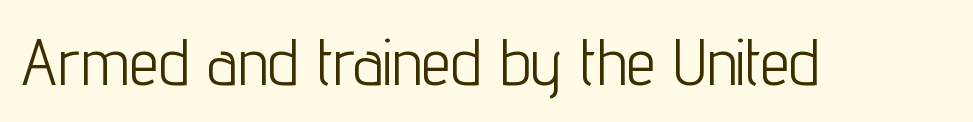
The image shows 66 px light, condensed sans-serif type, upright; set normal letter spacing, not underlined; low stroke contrast and a medium x-height.
